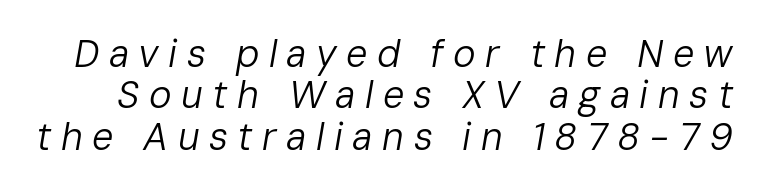
You can tell it's italic because the verticals aren't actually vertical. Each row of text sits above clean, open space. Regarding leading, the lines here are crowded together. Think of a printed novel: that variable character pitch is what you see here.
